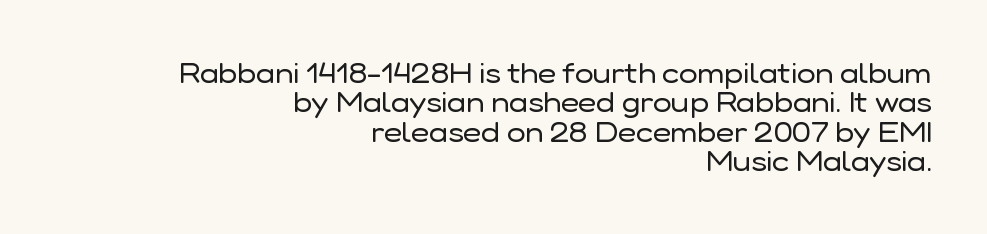
{"serif": "no", "italic": "no", "bold": "no", "weight": "regular", "width": "normal", "stroke_contrast": "low", "x_height": "medium", "monospaced": "no", "underline": "no", "align": "right", "line_spacing": "tight", "line_spacing_ratio": 1.05, "letter_spacing": "normal", "letter_spacing_em": 0.0, "glyph_px": 28}
